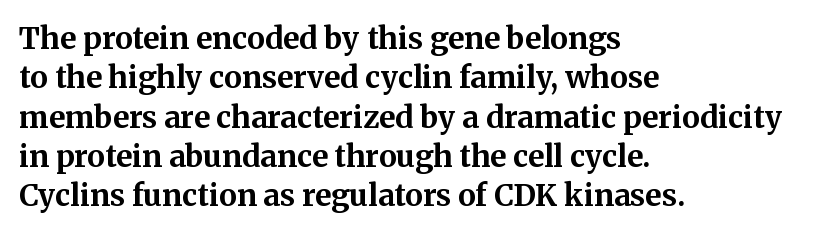
The image shows 30 px bold serif type, upright; set left-aligned, normal line spacing (1.31x), normal letter spacing, not underlined; medium stroke contrast and a medium x-height.
